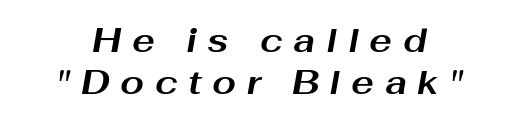
Q: Is the text bold? A: Yes.
Q: Is the text italic (slanted)? A: Yes, it leans right by about 10 degrees.
Q: Is the text underlined? A: No.
Q: How is the paragraph aligned? A: Centered.
Q: Is the spacing between letters normal or unusually wide? A: Unusually wide.
Q: Width (condensed, normal, or wide)? A: Wide.
Q: Stroke contrast? A: Medium.
Q: x-height? A: Medium.
Q: Monospaced? A: No.
